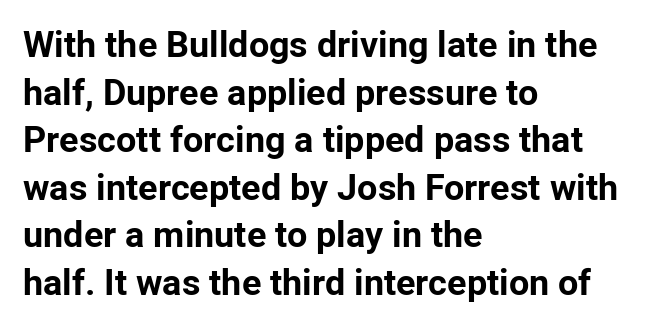
The image shows 36 px bold sans-serif type, upright; set left-aligned, normal line spacing (1.32x), normal letter spacing, not underlined; low stroke contrast and a medium x-height.
